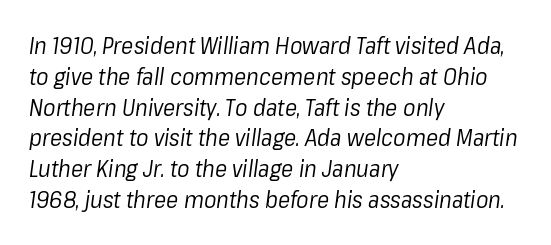
Q: Is the text bold? A: No.
Q: Is the text italic (slanted)? A: Yes, it leans right by about 8 degrees.
Q: Is the text underlined? A: No.
Q: How is the paragraph aligned? A: Left-aligned.
Q: Is the spacing between letters normal or unusually wide? A: Normal.
Q: Is the spacing between lines tight, normal or loose? A: Normal.
